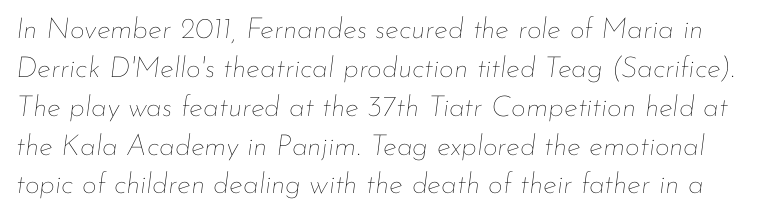
{"italic": "yes", "lean": "right", "slant_degrees": 7, "bold": "no", "weight": "thin", "width": "normal", "stroke_contrast": "low", "x_height": "small", "monospaced": "no", "underline": "no", "line_spacing": "normal", "line_spacing_ratio": 1.34, "letter_spacing": "normal", "letter_spacing_em": 0.0, "glyph_px": 29}
